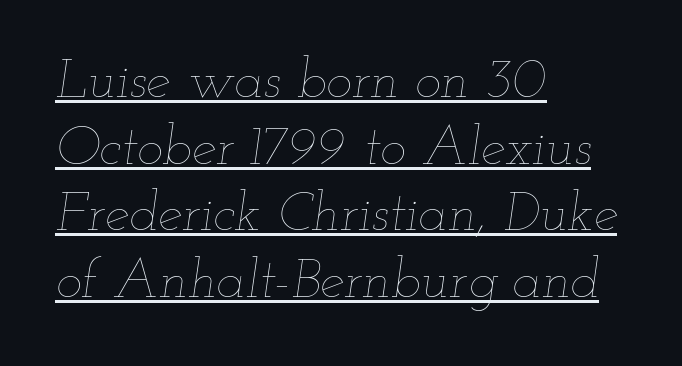
Caption: lettering with a line underneath. The letters look calm and open, with moderate or lighter stems. Think of a printed novel: that variable character pitch is what you see here. Tracking here is standard; glyphs follow each other at the usual distance.
